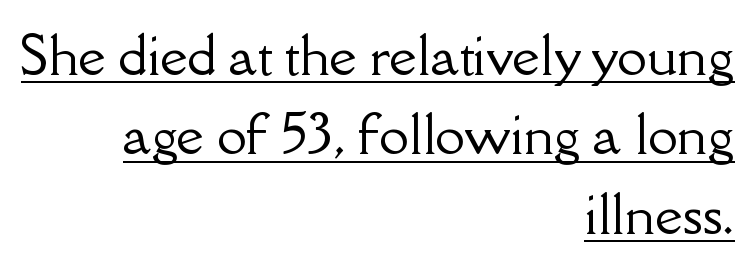
Q: Is the text italic (slanted)? A: No, it is upright.
Q: Is the typeface a serif or a sans-serif typeface? A: Serif.
Q: Is the text underlined? A: Yes.
Q: How is the paragraph aligned? A: Right-aligned.
Q: Is the spacing between letters normal or unusually wide? A: Normal.
Q: Is the spacing between lines tight, normal or loose? A: Normal.
Q: Width (condensed, normal, or wide)? A: Normal.
Q: Stroke contrast? A: Low.
Q: x-height? A: Small.
Q: Monospaced? A: No.
